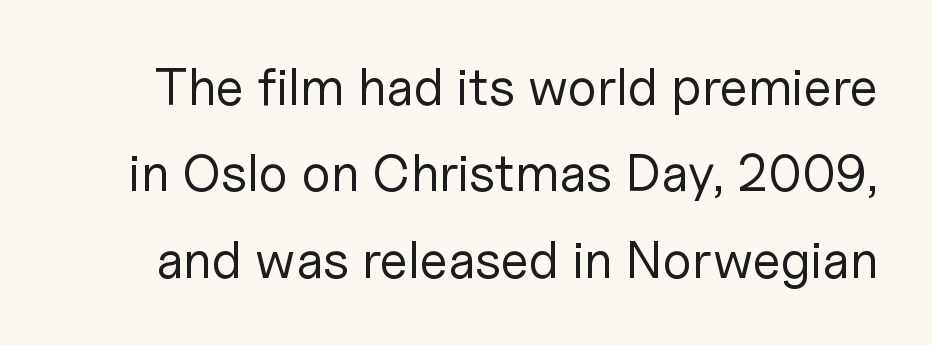
{"serif": "no", "italic": "no", "bold": "no", "weight": "regular", "width": "normal", "stroke_contrast": "low", "x_height": "medium", "monospaced": "no", "underline": "no", "line_spacing": "normal", "line_spacing_ratio": 1.66, "letter_spacing": "normal", "letter_spacing_em": 0.0, "glyph_px": 52}
